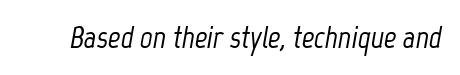
Short note: letters normally spaced. The rendering uses natural spacing where letterforms have individual widths. The glyphs look as if they've been sheared to an angle. The area under the type is left untouched.
